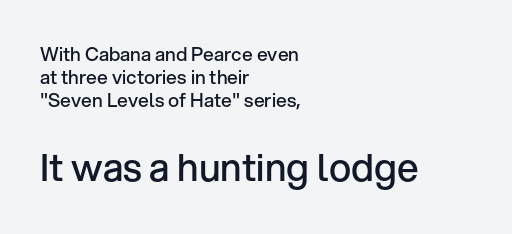
{"serif": "no", "italic": "no", "bold": "semi", "weight": "semibold", "width": "normal", "stroke_contrast": "low", "x_height": "medium", "monospaced": "no", "underline": "no", "align": "left", "line_spacing_ratio": 1.2, "letter_spacing": "normal", "letter_spacing_em": 0.0, "larger_block": "second", "size_ratio": 2.0, "glyph_px": 38}
